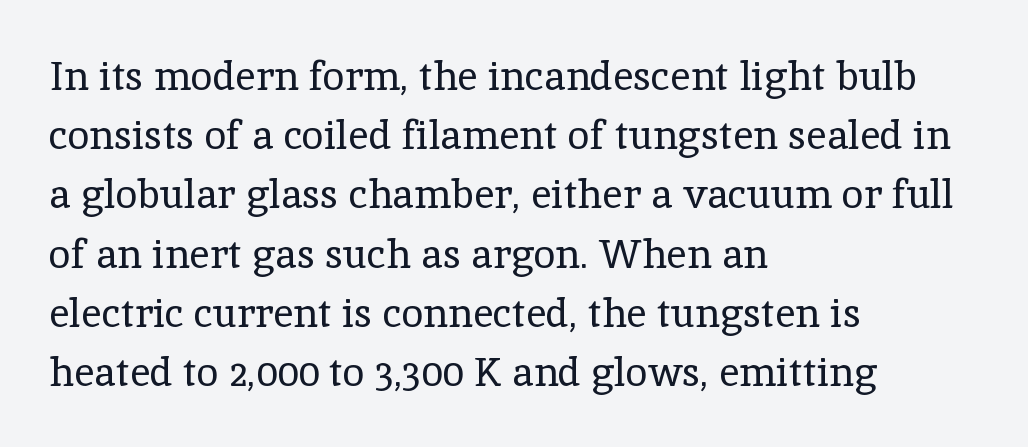
{"serif": "yes", "italic": "no", "bold": "no", "weight": "regular", "width": "normal", "x_height": "medium", "monospaced": "no", "underline": "no", "align": "left", "line_spacing": "normal", "line_spacing_ratio": 1.48, "letter_spacing": "normal", "letter_spacing_em": 0.0, "glyph_px": 40}
